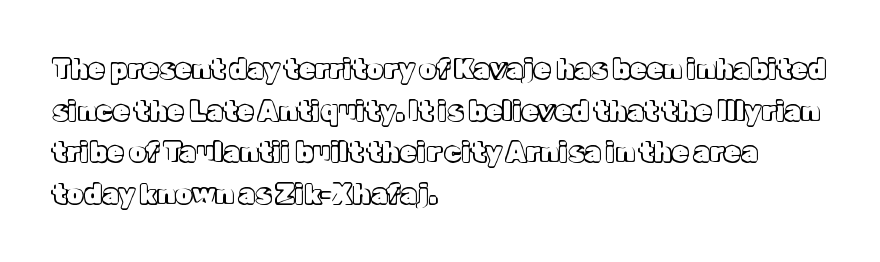
Q: Is the text italic (slanted)? A: No, it is upright.
Q: Is the text underlined? A: No.
Q: How is the paragraph aligned? A: Left-aligned.
Q: Is the spacing between letters normal or unusually wide? A: Normal.
Q: Is the spacing between lines tight, normal or loose? A: Normal.
